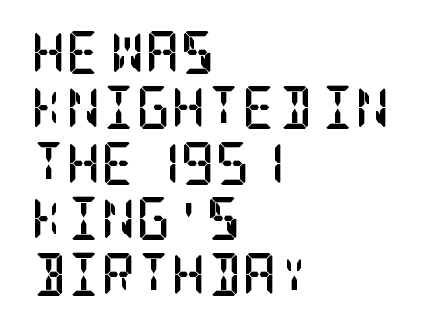
The image shows 43 px semibold, condensed serif type, upright; set left-aligned, normal line spacing (1.29x), normal letter spacing, not underlined; low stroke contrast and a large x-height.
